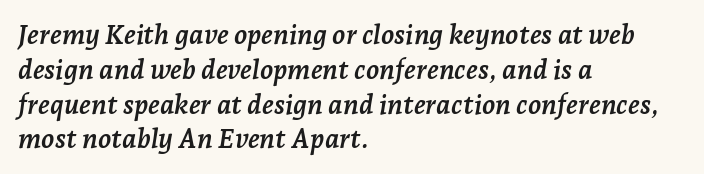
The characters look thick and weighty, a clear bold. Is the letter spacing exaggerated? No — it looks like the ordinary default. One glance says typical: line gaps are just what's usual. The rag falls on the right side of this text block. The string is rendered with underlining switched off.
